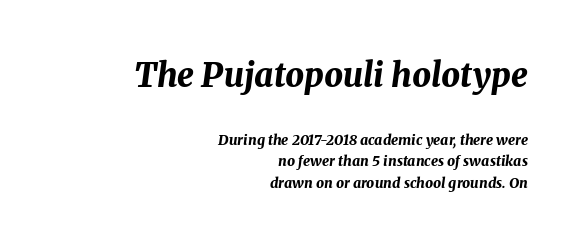
{"italic": "yes", "lean": "right", "slant_degrees": 8, "bold": "yes", "weight": "bold", "width": "normal", "stroke_contrast": "medium", "x_height": "medium", "monospaced": "no", "underline": "no", "align": "right", "line_spacing": "normal", "line_spacing_ratio": 1.53, "letter_spacing": "normal", "letter_spacing_em": 0.0, "larger_block": "first", "size_ratio": 2.36, "glyph_px": 33}
